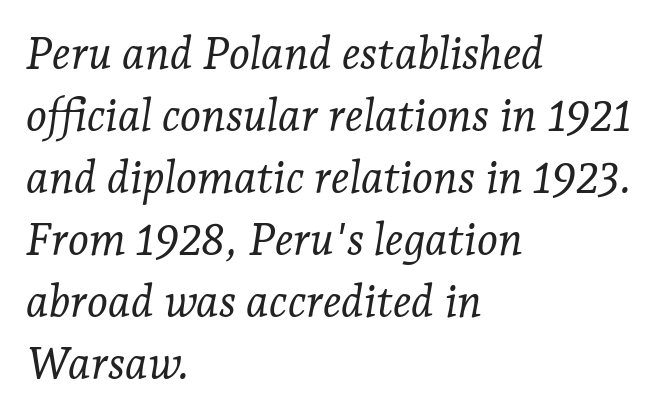
Q: Is the text bold? A: No.
Q: Is the text italic (slanted)? A: Yes, it leans right by about 7 degrees.
Q: Is the typeface a serif or a sans-serif typeface? A: Serif.
Q: Is the text underlined? A: No.
Q: How is the paragraph aligned? A: Left-aligned.
Q: Is the spacing between letters normal or unusually wide? A: Normal.
Q: Is the spacing between lines tight, normal or loose? A: Normal.
Q: Width (condensed, normal, or wide)? A: Normal.
Q: Stroke contrast? A: Low.
Q: x-height? A: Medium.
Q: Monospaced? A: No.
